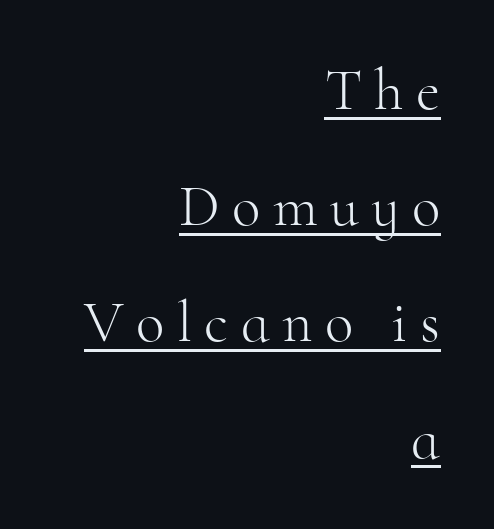
Each stroke keeps to a modest, everyday thickness or less. Stroke terminals: seriffed. This sample is right-justified, so line beginnings fall wherever the words allow. Here the glyphs are tracked loosely, breaking word shapes into spaced letters.
